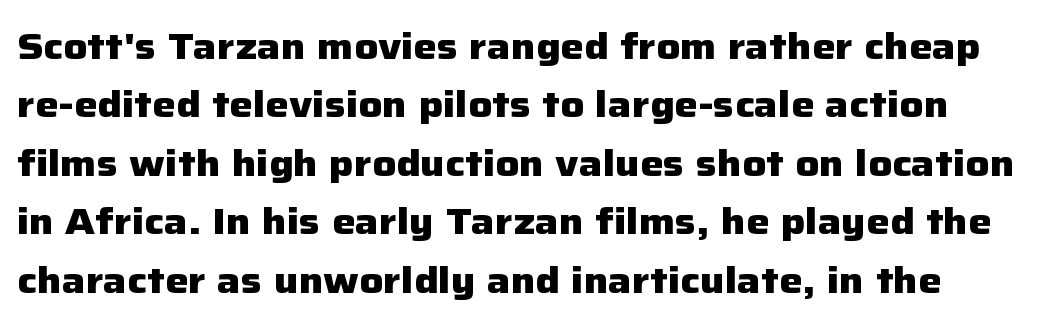
The image shows 37 px heavy sans-serif type, upright; set left-aligned, normal line spacing (1.58x), normal letter spacing, not underlined; low stroke contrast and a medium x-height.
